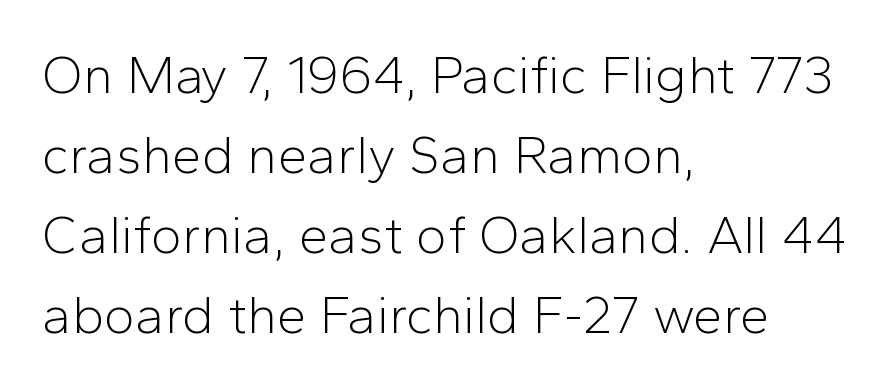
Q: Is the text bold? A: No.
Q: Is the text italic (slanted)? A: No, it is upright.
Q: Is the typeface a serif or a sans-serif typeface? A: Sans-serif.
Q: Is the text underlined? A: No.
Q: How is the paragraph aligned? A: Left-aligned.
Q: Is the spacing between letters normal or unusually wide? A: Normal.
Q: Is the spacing between lines tight, normal or loose? A: Normal.
Q: Width (condensed, normal, or wide)? A: Normal.
Q: Stroke contrast? A: Low.
Q: x-height? A: Medium.
Q: Monospaced? A: No.
